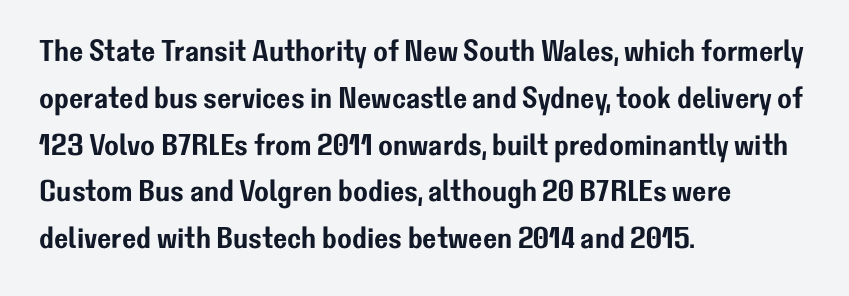
Q: Is the text italic (slanted)? A: No, it is upright.
Q: Is the typeface a serif or a sans-serif typeface? A: Sans-serif.
Q: Is the text underlined? A: No.
Q: How is the paragraph aligned? A: Left-aligned.
Q: Is the spacing between letters normal or unusually wide? A: Normal.
Q: Is the spacing between lines tight, normal or loose? A: Normal.
Q: Width (condensed, normal, or wide)? A: Normal.
Q: Stroke contrast? A: Low.
Q: x-height? A: Medium.
Q: Monospaced? A: No.
